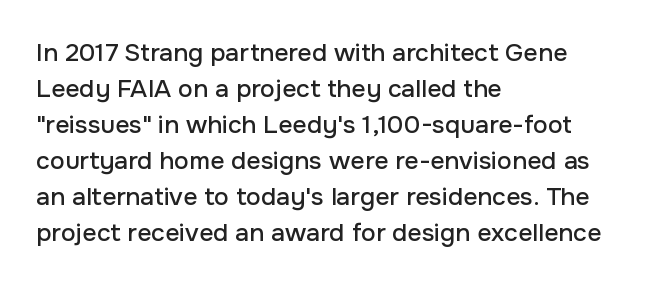
Q: Is the text italic (slanted)? A: No, it is upright.
Q: Is the text underlined? A: No.
Q: How is the paragraph aligned? A: Left-aligned.
Q: Is the spacing between letters normal or unusually wide? A: Normal.
Q: Is the spacing between lines tight, normal or loose? A: Normal.
